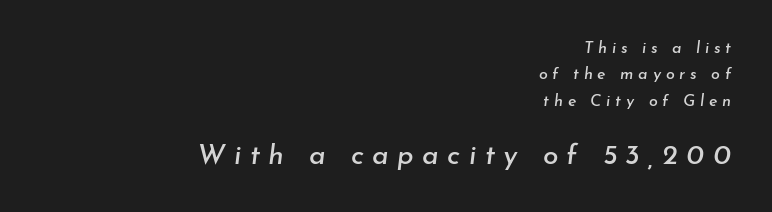
{"italic": "yes", "lean": "right", "slant_degrees": 7, "width": "normal", "stroke_contrast": "low", "x_height": "small", "monospaced": "no", "underline": "no", "align": "right", "line_spacing": "normal", "line_spacing_ratio": 1.65, "letter_spacing": "wide", "letter_spacing_em": 0.3, "larger_block": "second", "size_ratio": 1.75, "glyph_px": 28}
